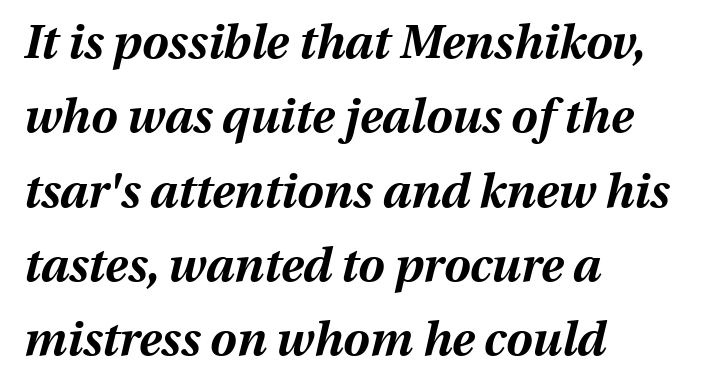
A typesetter would call this zero additional tracking. The strip under each line holds only bare page. A typesetter would call this proportional, since set widths differ per character. If you drew a line through each stem, it would be angled. Evenly set lines give the paragraph a standard silhouette.
